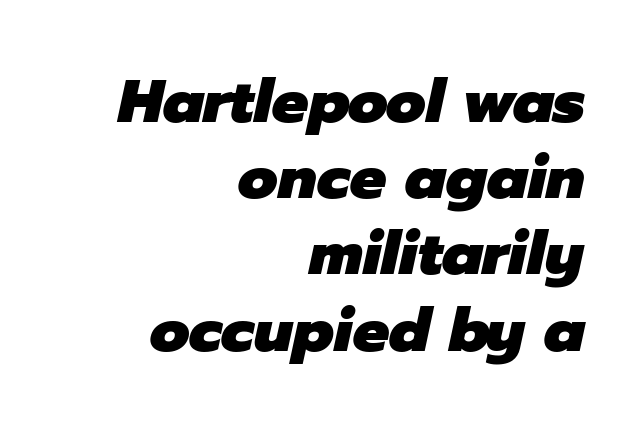
Q: Is the text bold? A: Yes.
Q: Is the text italic (slanted)? A: Yes, it leans right by about 12 degrees.
Q: Is the text underlined? A: No.
Q: How is the paragraph aligned? A: Right-aligned.
Q: Is the spacing between letters normal or unusually wide? A: Normal.
Q: Is the spacing between lines tight, normal or loose? A: Normal.
Q: Width (condensed, normal, or wide)? A: Normal.
Q: Stroke contrast? A: Low.
Q: x-height? A: Medium.
Q: Monospaced? A: No.
